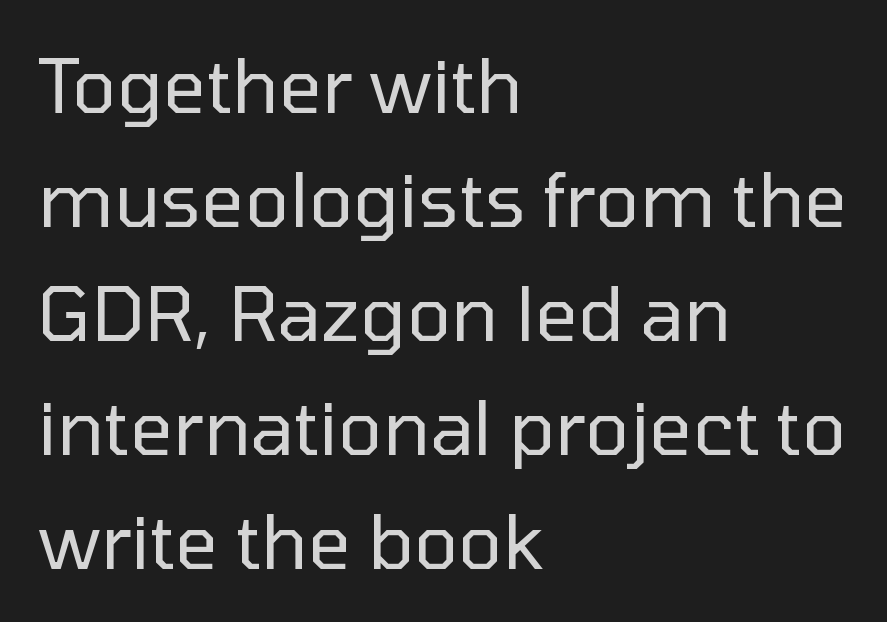
A typesetter would call this proportional, since set widths differ per character. You can tell from the bare stems that sans-serif type was used. Vertical spacing — default. Counters stay open thanks to moderate or lighter strokes.
